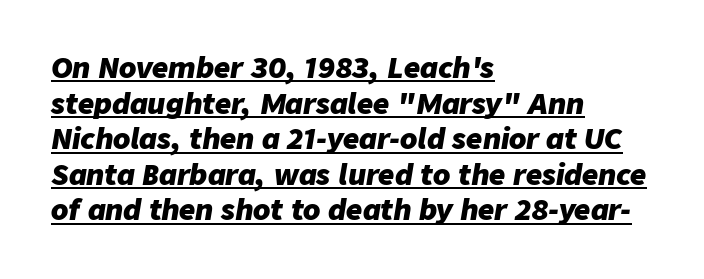
The image shows 28 px heavy type, italic (leaning right); set left-aligned, normal line spacing (1.27x), normal letter spacing, underlined; low stroke contrast and a medium x-height.
